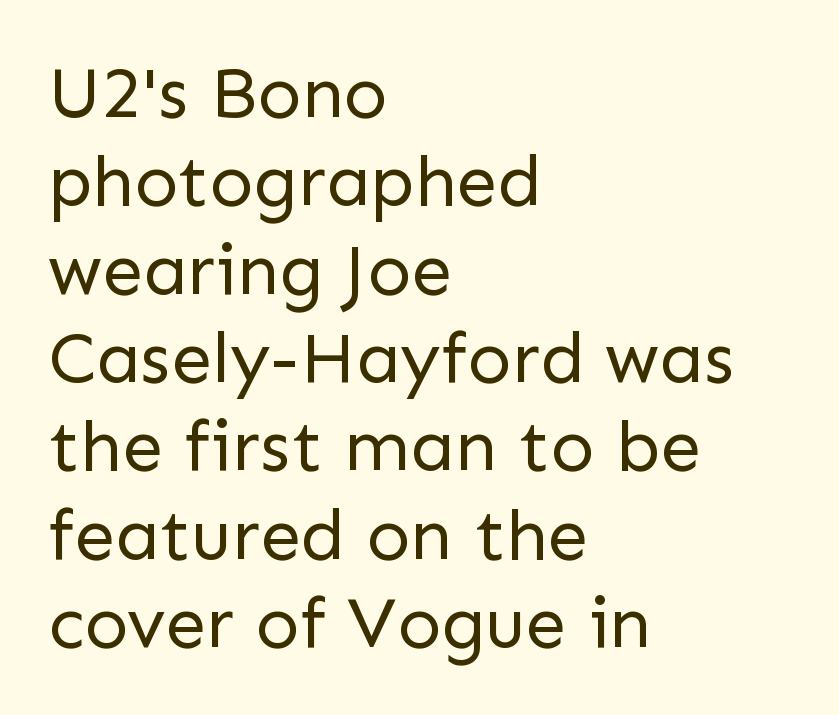
{"serif": "no", "italic": "no", "bold": "no", "weight": "regular", "width": "normal", "stroke_contrast": "low", "x_height": "medium", "monospaced": "no", "underline": "no", "align": "left", "line_spacing_ratio": 1.21, "letter_spacing": "normal", "letter_spacing_em": 0.0, "glyph_px": 73}
